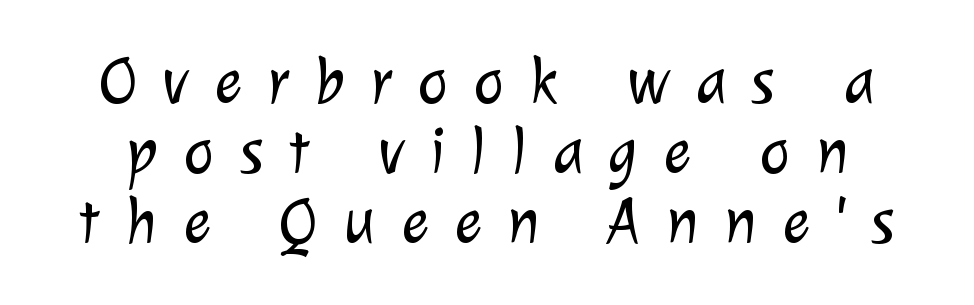
Q: Is the text bold? A: No.
Q: Is the typeface a serif or a sans-serif typeface? A: Sans-serif.
Q: Is the text underlined? A: No.
Q: Is the spacing between letters normal or unusually wide? A: Unusually wide.
Q: Is the spacing between lines tight, normal or loose? A: Tight.
Q: Width (condensed, normal, or wide)? A: Normal.
Q: Stroke contrast? A: Low.
Q: x-height? A: Medium.
Q: Monospaced? A: No.
